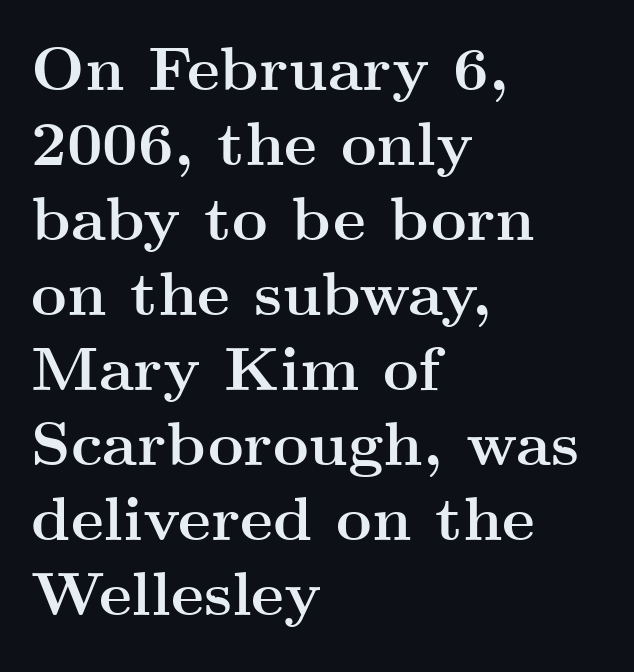
Q: Is the text bold? A: Yes.
Q: Is the text italic (slanted)? A: No, it is upright.
Q: Is the typeface a serif or a sans-serif typeface? A: Serif.
Q: Is the text underlined? A: No.
Q: How is the paragraph aligned? A: Left-aligned.
Q: Is the spacing between letters normal or unusually wide? A: Normal.
Q: Width (condensed, normal, or wide)? A: Wide.
Q: Stroke contrast? A: Medium.
Q: x-height? A: Small.
Q: Monospaced? A: No.
